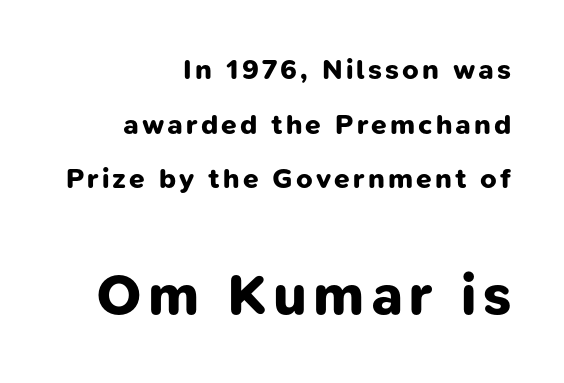
The image shows 57 px bold sans-serif type; set right-aligned, loose line spacing (1.95x), not underlined; the second (bottom) block is 2.04x larger; low stroke contrast and a medium x-height.
